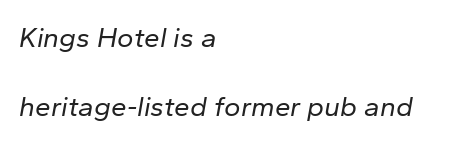
Q: Is the text bold? A: No.
Q: Is the text italic (slanted)? A: Yes, it leans right by about 10 degrees.
Q: Is the text underlined? A: No.
Q: How is the paragraph aligned? A: Left-aligned.
Q: Is the spacing between letters normal or unusually wide? A: Normal.
Q: Is the spacing between lines tight, normal or loose? A: Loose.
Q: Width (condensed, normal, or wide)? A: Normal.
Q: Stroke contrast? A: Low.
Q: x-height? A: Medium.
Q: Monospaced? A: No.
